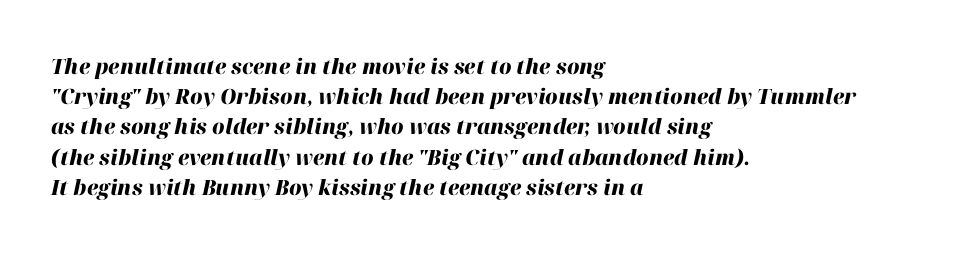
The image shows 21 px bold type, italic (leaning right); set left-aligned, normal line spacing (1.44x), normal letter spacing, not underlined.
